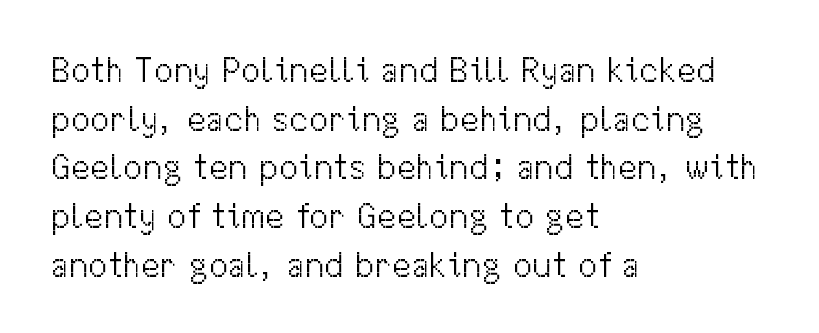
Varying glyph widths throughout — classic text-font behaviour. The space between consecutive lines is moderate. A light-to-regular cut is what we see here. No italicization has been applied; the sample stays upright. The line texture is even and compact thanks to regular tracking.
